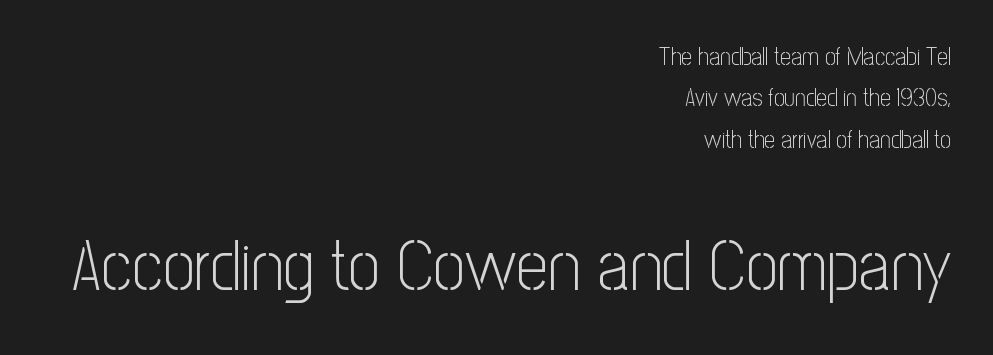
Size contrast runs from small at the top to large at the bottom. Words appear dense and cohesive because spacing is normal. One-word summary of the alignment: right. Note the varied advance widths — an 'i' is clearly narrower than an 'm'.
